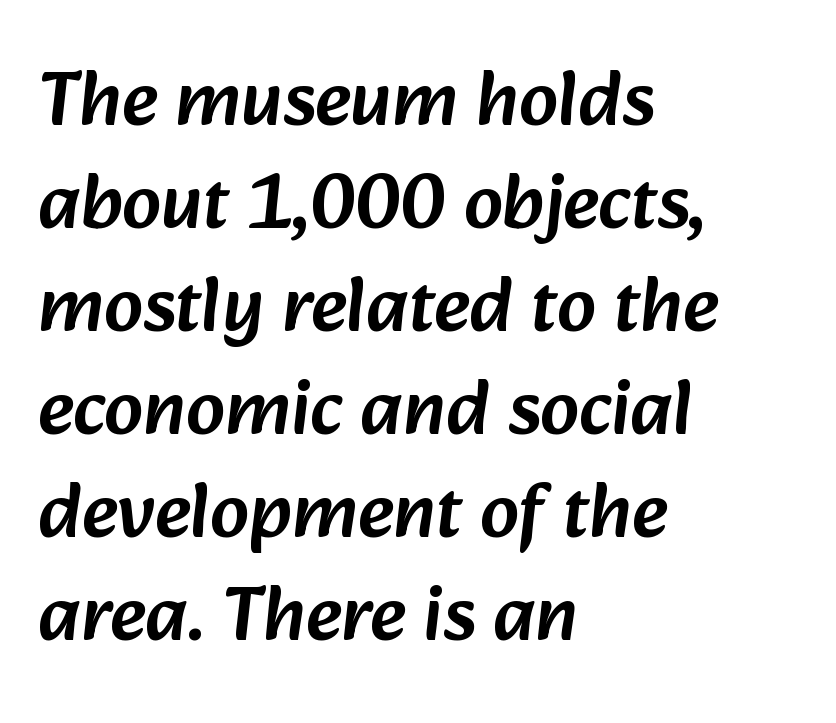
{"serif": "no", "width": "normal", "stroke_contrast": "low", "x_height": "medium", "monospaced": "no", "underline": "no", "align": "left", "line_spacing": "normal", "line_spacing_ratio": 1.32, "letter_spacing": "normal", "letter_spacing_em": 0.0, "glyph_px": 78}
